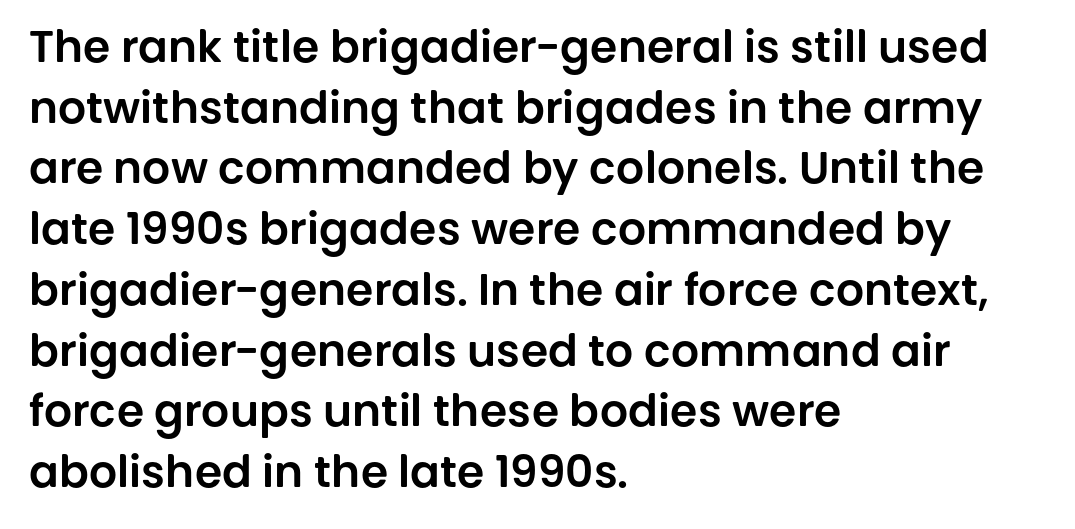
The image shows 44 px sans-serif type, upright; set left-aligned, normal line spacing (1.38x), normal letter spacing, not underlined; low stroke contrast and a large x-height.
